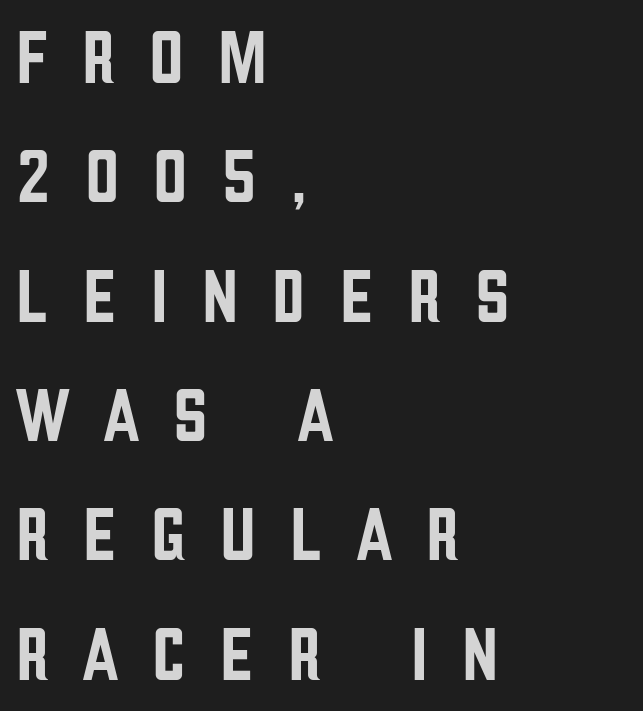
{"serif": "no", "italic": "no", "width": "condensed", "stroke_contrast": "low", "x_height": "large", "monospaced": "no", "underline": "no", "align": "left", "line_spacing": "normal", "line_spacing_ratio": 1.57, "letter_spacing": "wide", "letter_spacing_em": 0.45, "glyph_px": 76}
